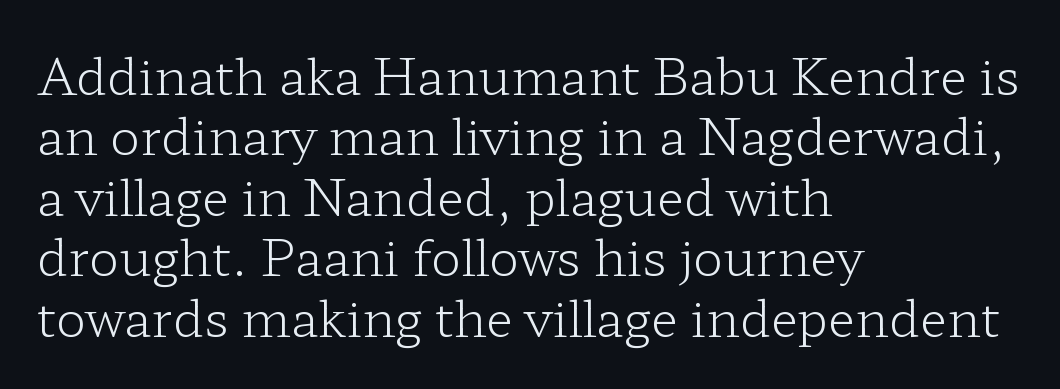
Q: Is the text bold? A: No.
Q: Is the text italic (slanted)? A: No, it is upright.
Q: Is the typeface a serif or a sans-serif typeface? A: Serif.
Q: Is the text underlined? A: No.
Q: How is the paragraph aligned? A: Left-aligned.
Q: Is the spacing between letters normal or unusually wide? A: Normal.
Q: Width (condensed, normal, or wide)? A: Wide.
Q: Stroke contrast? A: Low.
Q: x-height? A: Medium.
Q: Monospaced? A: No.
